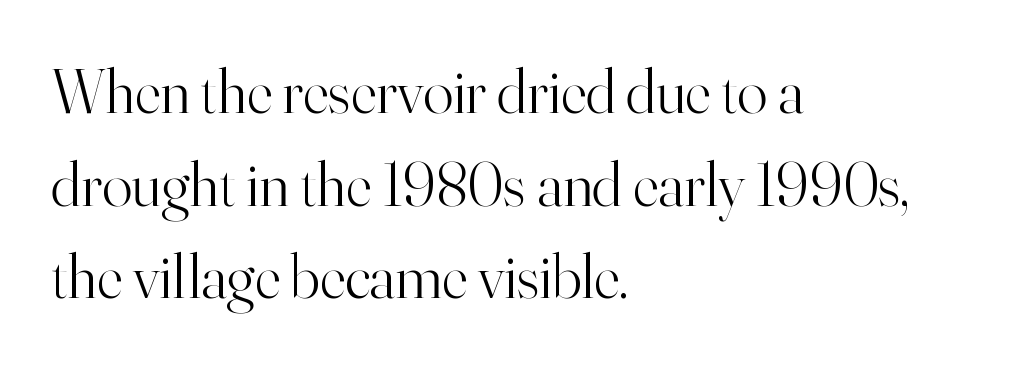
The strip under each line holds only bare page. Line starts are locked; line ends wander. Little horizontal feet cap the strokes, marking this as serif type. You could not count columns in this text — the font is proportionally spaced. Glyph-to-glyph distance matches everyday printed text. Summary of weight: not heavy and not bold.
